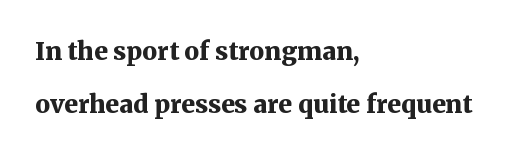
{"italic": "no", "bold": "yes", "underline": "no", "align": "left", "line_spacing": "loose", "line_spacing_ratio": 2.12, "letter_spacing": "normal", "letter_spacing_em": 0.0, "glyph_px": 25}
